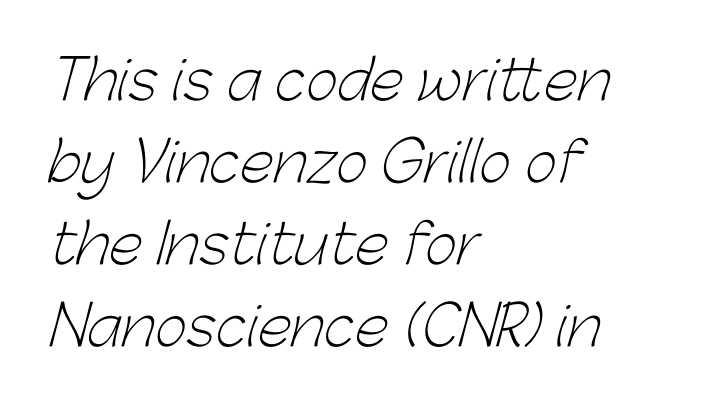
Q: Is the text bold? A: No.
Q: Is the typeface a serif or a sans-serif typeface? A: Sans-serif.
Q: Is the text underlined? A: No.
Q: How is the paragraph aligned? A: Left-aligned.
Q: Is the spacing between letters normal or unusually wide? A: Normal.
Q: Is the spacing between lines tight, normal or loose? A: Normal.
Q: Width (condensed, normal, or wide)? A: Normal.
Q: Stroke contrast? A: Low.
Q: x-height? A: Medium.
Q: Monospaced? A: No.
